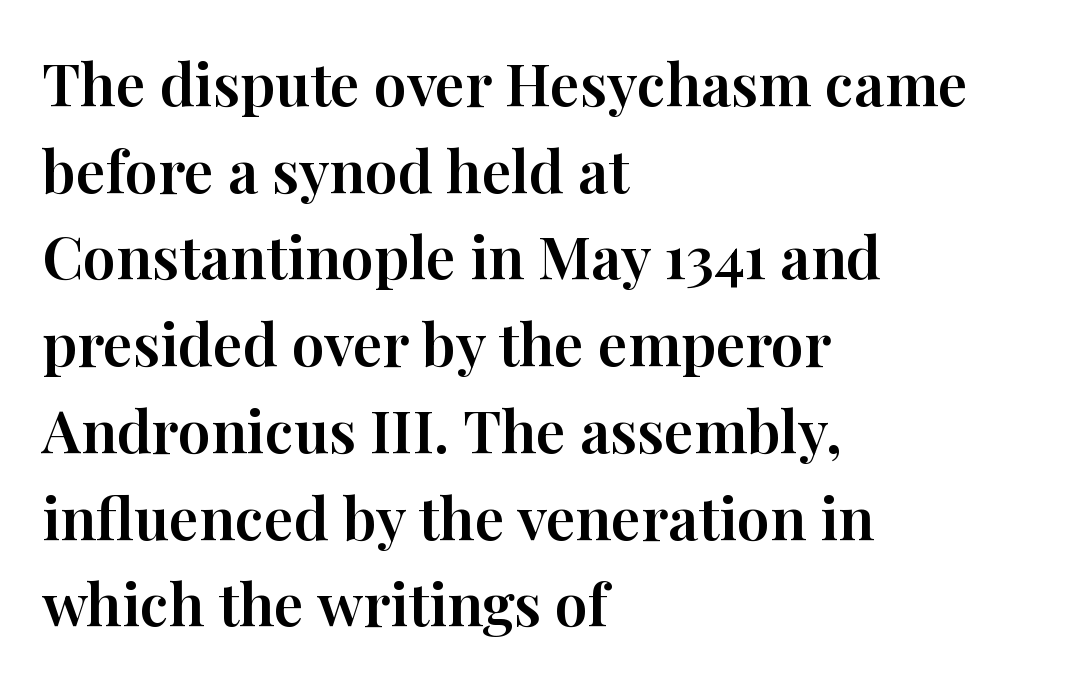
Q: Is the text italic (slanted)? A: No, it is upright.
Q: Is the typeface a serif or a sans-serif typeface? A: Serif.
Q: Is the text underlined? A: No.
Q: How is the paragraph aligned? A: Left-aligned.
Q: Is the spacing between letters normal or unusually wide? A: Normal.
Q: Is the spacing between lines tight, normal or loose? A: Normal.
Q: Width (condensed, normal, or wide)? A: Normal.
Q: Stroke contrast? A: High.
Q: x-height? A: Medium.
Q: Monospaced? A: No.
